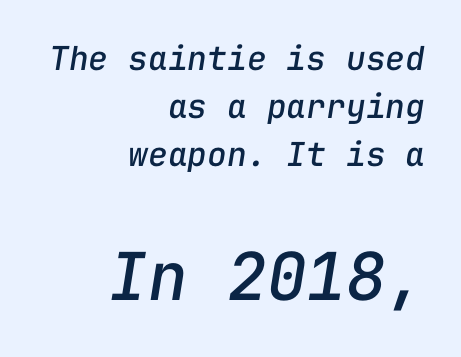
The face used here is rendered with its standard letterfit. Does the lettering tilt? It does — this is italic. The designer left line spacing at the default. The paragraph has a hard right edge and a soft left edge. Do the characters align in a grid? Yes, the font is monospaced. The lower block of text is set noticeably larger than the block above it.
